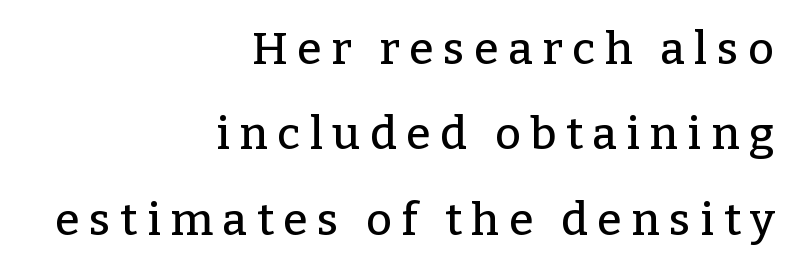
{"serif": "yes", "italic": "no", "width": "normal", "stroke_contrast": "low", "x_height": "medium", "monospaced": "no", "underline": "no", "align": "right", "line_spacing": "loose", "line_spacing_ratio": 1.9, "letter_spacing": "wide", "letter_spacing_em": 0.21, "glyph_px": 45}
